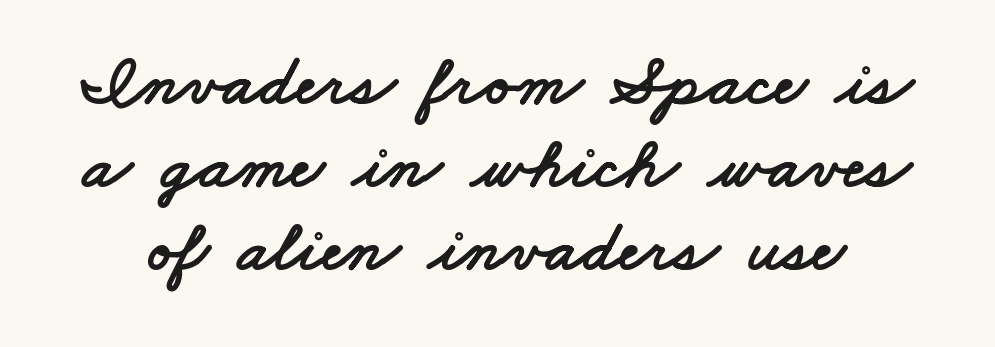
{"serif": "no", "width": "wide", "stroke_contrast": "low", "x_height": "small", "monospaced": "no", "underline": "no", "line_spacing": "tight", "line_spacing_ratio": 1.15, "letter_spacing": "normal", "letter_spacing_em": 0.0, "glyph_px": 72}
